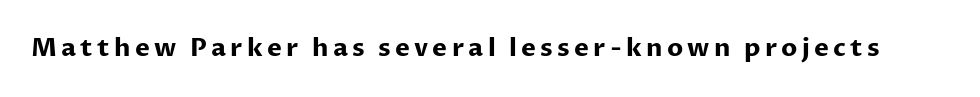
Weight check: bold — yes, fully. Ascenders rise straight up at ninety degrees. The string is rendered with underlining switched off.
